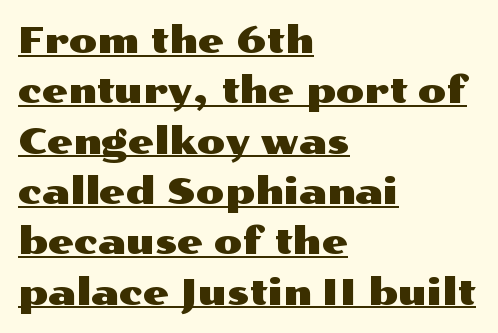
Stroke terminals: plain, sans-serif. Think of a printed novel: that variable character pitch is what you see here. Each word holds together tightly as a unit, with standard inter-letter gaps. These lines stack with their left ends in a neat column. Caption: lettering with a line underneath.
